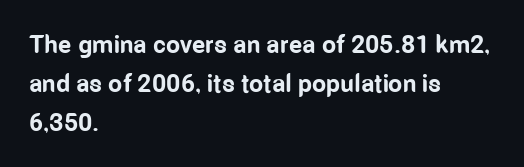
There is no visible air inserted between adjacent glyphs. This sample is left-justified, so line endings fall wherever the words run out. Normally led — the rows are evenly, conventionally spaced. The lettering holds an erect, upright posture throughout.
